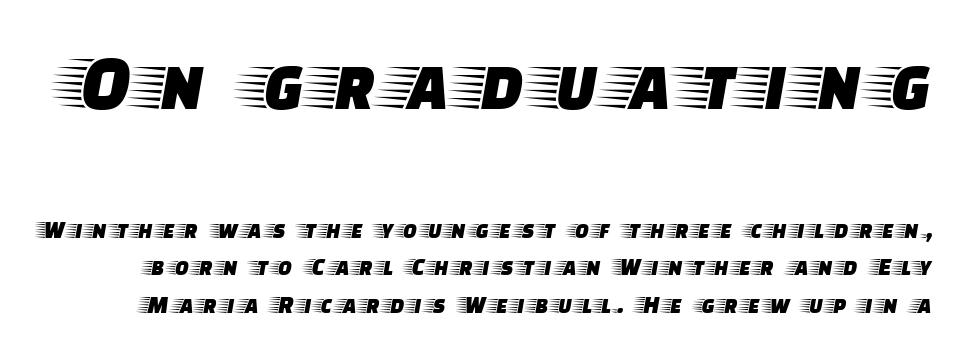
{"serif": "yes", "width": "wide", "stroke_contrast": "low", "x_height": "large", "monospaced": "no", "underline": "no", "line_spacing": "normal", "line_spacing_ratio": 1.43, "larger_block": "first", "size_ratio": 3.04, "glyph_px": 79}
